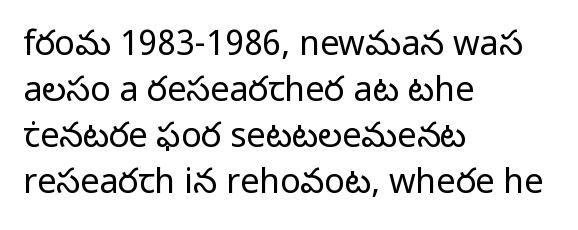
The image shows 34 px regular-weight sans-serif type, upright; set left-aligned, normal line spacing (1.35x), normal letter spacing, not underlined; low stroke contrast and a medium x-height.
